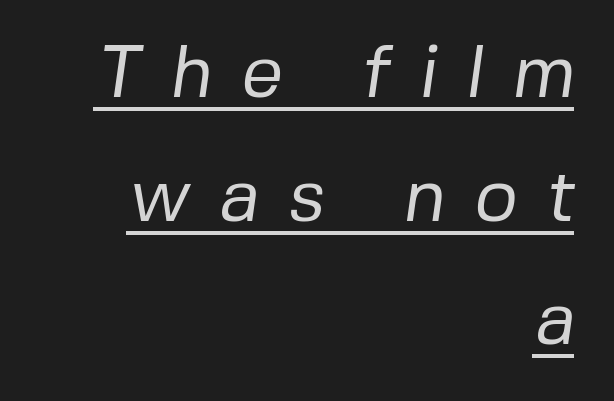
Q: Is the text bold? A: No.
Q: Is the typeface a serif or a sans-serif typeface? A: Sans-serif.
Q: Is the text underlined? A: Yes.
Q: How is the paragraph aligned? A: Right-aligned.
Q: Is the spacing between letters normal or unusually wide? A: Unusually wide.
Q: Is the spacing between lines tight, normal or loose? A: Normal.
Q: Width (condensed, normal, or wide)? A: Normal.
Q: Stroke contrast? A: Low.
Q: x-height? A: Medium.
Q: Monospaced? A: No.
